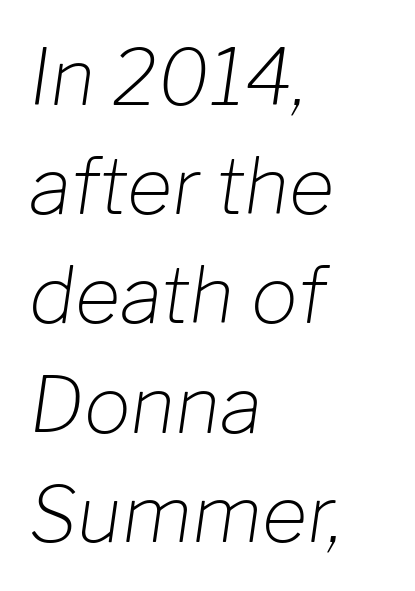
The image shows 78 px light type, italic (leaning right); set left-aligned, normal line spacing (1.4x), normal letter spacing, not underlined; low stroke contrast and a medium x-height.
